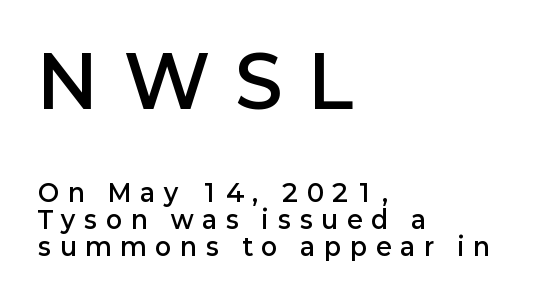
Descenders hang freely into open space. Posture: upright roman. Examine the stroke ends and you'll find no serifs. All the whitespace from short lines collects on the right. Inter-character spacing is expanded well beyond the font's built-in metrics. The first block has been scaled up relative to the second.
